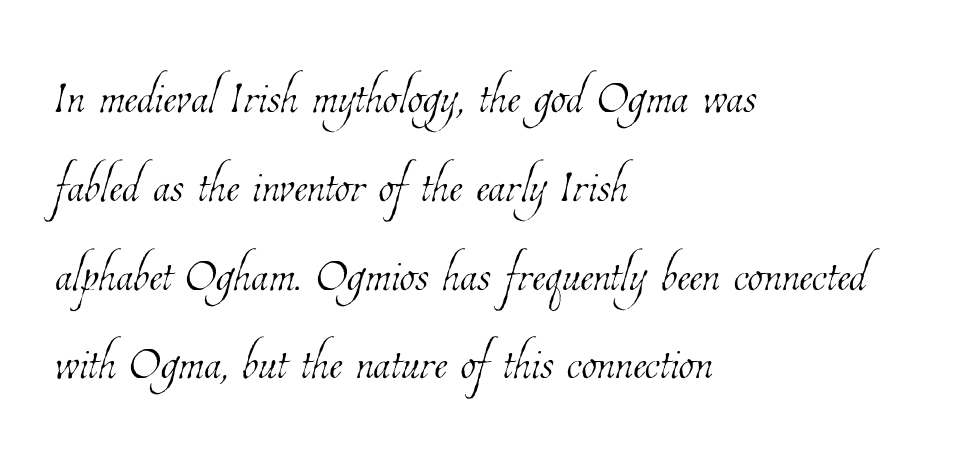
{"bold": "no", "weight": "thin", "width": "condensed", "stroke_contrast": "low", "x_height": "medium", "monospaced": "no", "underline": "no", "align": "left", "line_spacing": "normal", "line_spacing_ratio": 1.41, "letter_spacing": "normal", "letter_spacing_em": 0.0, "glyph_px": 63}
